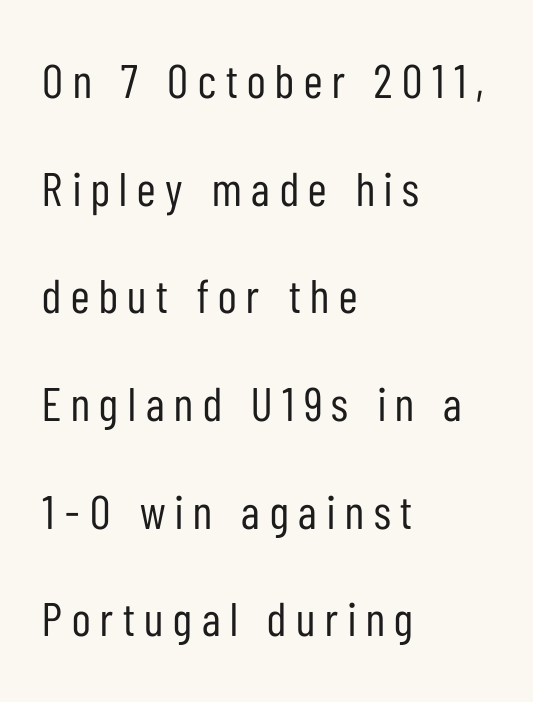
{"serif": "no", "italic": "no", "bold": "no", "weight": "regular", "width": "condensed", "stroke_contrast": "low", "x_height": "medium", "monospaced": "no", "underline": "no", "align": "left", "line_spacing": "loose", "line_spacing_ratio": 2.29, "letter_spacing": "wide", "letter_spacing_em": 0.21, "glyph_px": 47}
